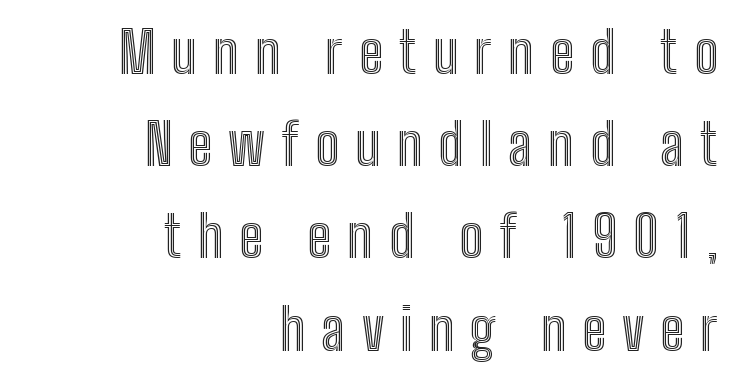
The axis of the letterforms is exactly vertical. The rendering uses natural spacing where letterforms have individual widths. In terms of leading, this rendering sits right in the middle. Compared with typical body copy, the letter spacing here is much looser. Beneath every word, the page is bare.
